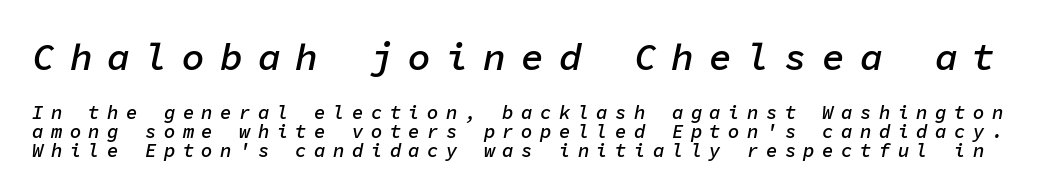
{"italic": "yes", "lean": "right", "slant_degrees": 11, "bold": "semi", "weight": "semibold", "width": "normal", "stroke_contrast": "low", "x_height": "medium", "monospaced": "yes", "underline": "no", "line_spacing": "tight", "line_spacing_ratio": 0.99, "letter_spacing": "wide", "letter_spacing_em": 0.39, "larger_block": "first", "size_ratio": 2.0, "glyph_px": 38}
